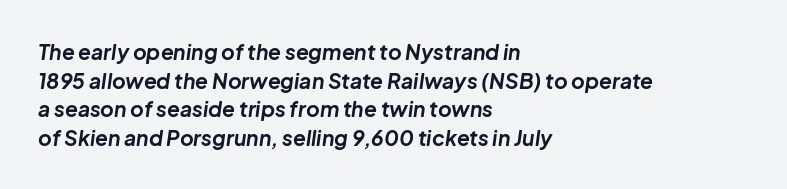
Q: Is the text bold? A: Yes.
Q: Is the text italic (slanted)? A: Yes, it leans right by about 8 degrees.
Q: Is the text underlined? A: No.
Q: How is the paragraph aligned? A: Left-aligned.
Q: Is the spacing between letters normal or unusually wide? A: Normal.
Q: Is the spacing between lines tight, normal or loose? A: Normal.
